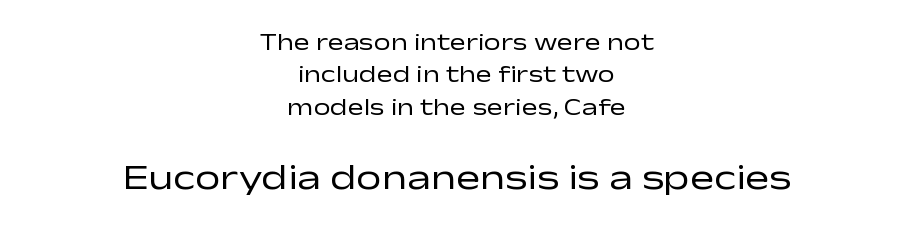
The strip under each line holds only bare page. The face used here is a sans, in the tradition of grotesques and geometrics. The strokes are not fattened; the text isn't bold. The horizontal fit of the characters is conventional and even. Whoever set this made the second block the dominant, larger element.
